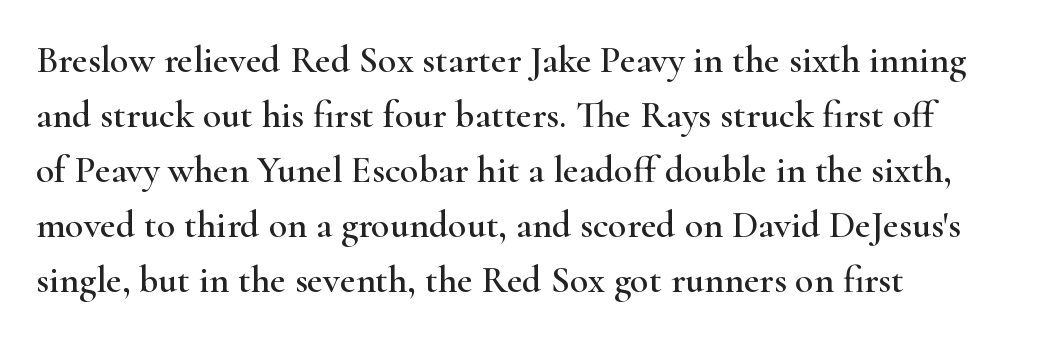
{"serif": "yes", "italic": "no", "width": "wide", "stroke_contrast": "high", "x_height": "small", "monospaced": "no", "underline": "no", "align": "left", "line_spacing": "normal", "line_spacing_ratio": 1.45, "letter_spacing": "normal", "letter_spacing_em": 0.0, "glyph_px": 38}
